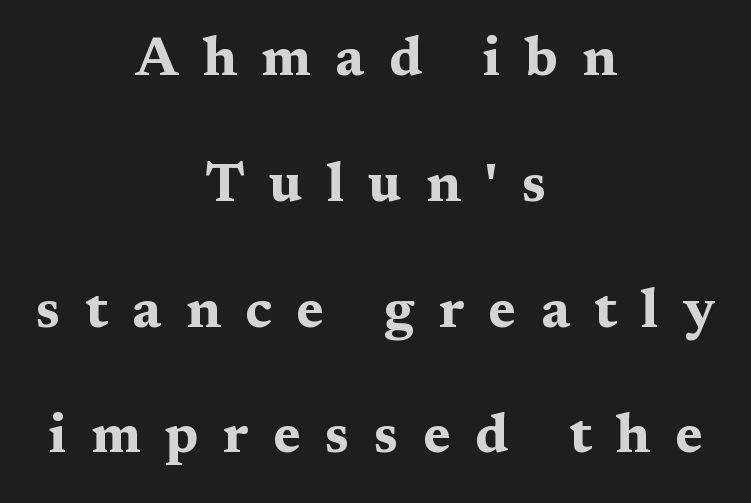
The image shows 54 px bold, wide serif type, upright; set centered, loose line spacing (2.33x), unusually wide letter spacing (+0.45 em), not underlined; medium stroke contrast and a medium x-height.
